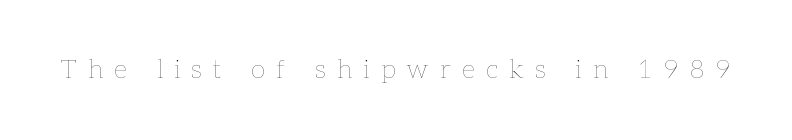
Q: Is the text bold? A: No.
Q: Is the text italic (slanted)? A: No, it is upright.
Q: Is the text underlined? A: No.
Q: Is the spacing between letters normal or unusually wide? A: Unusually wide.
